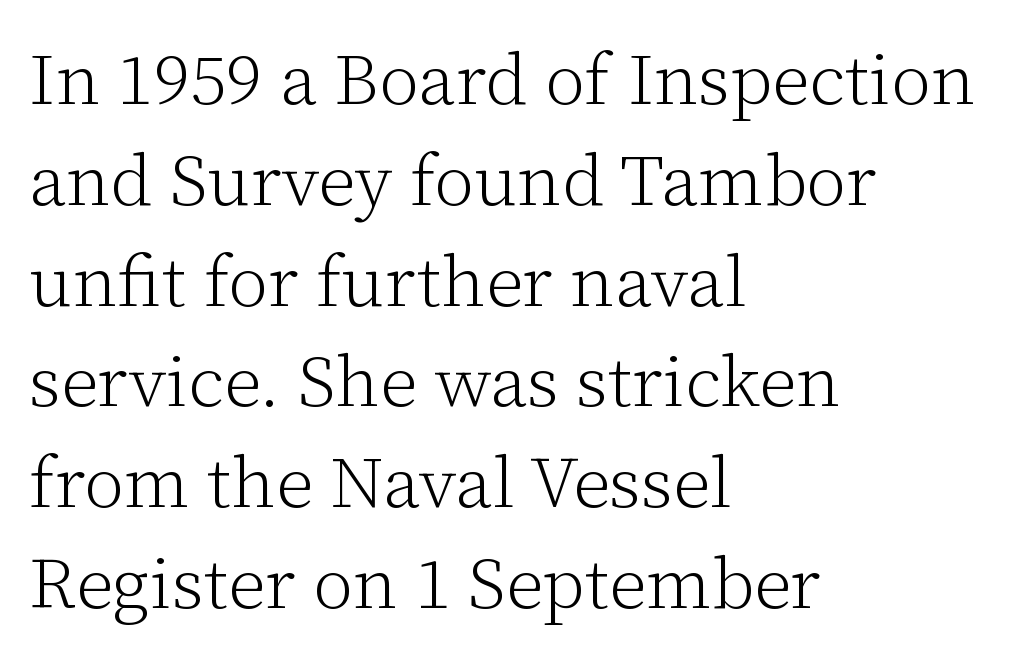
{"serif": "yes", "italic": "no", "bold": "no", "weight": "light", "width": "normal", "stroke_contrast": "low", "x_height": "medium", "monospaced": "no", "underline": "no", "align": "left", "line_spacing": "normal", "line_spacing_ratio": 1.4, "letter_spacing": "normal", "letter_spacing_em": 0.0, "glyph_px": 72}
